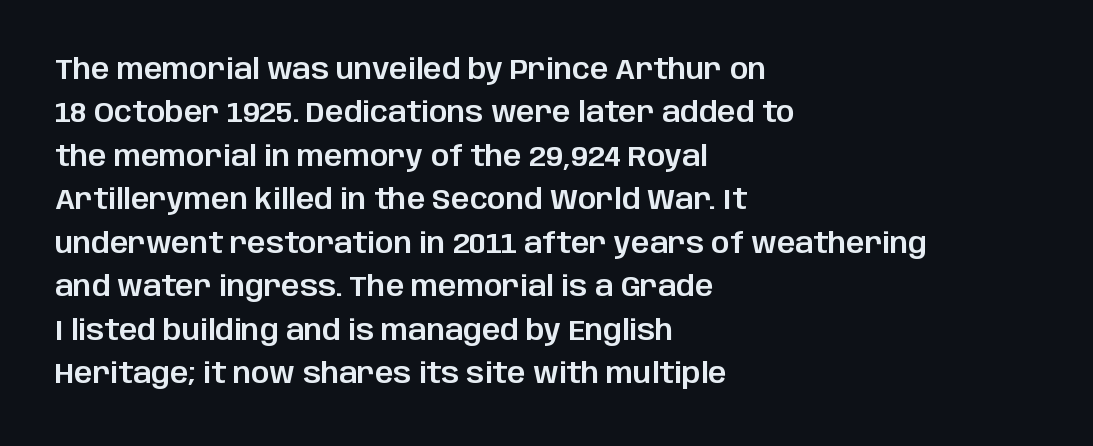
The image shows 29 px sans-serif type, upright; set left-aligned, normal line spacing (1.5x), normal letter spacing, not underlined; low stroke contrast and a large x-height.
